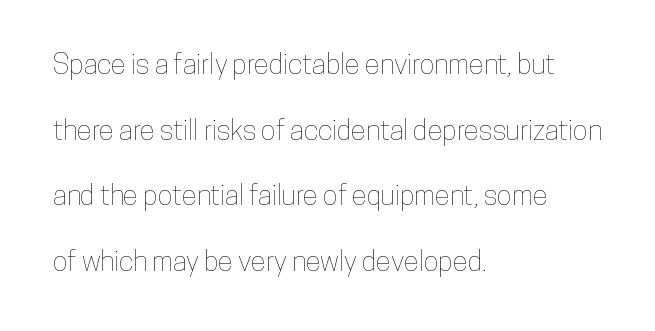
The image shows 28 px condensed type, upright; set left-aligned, loose line spacing (2.34x), normal letter spacing, not underlined; low stroke contrast and a medium x-height.
